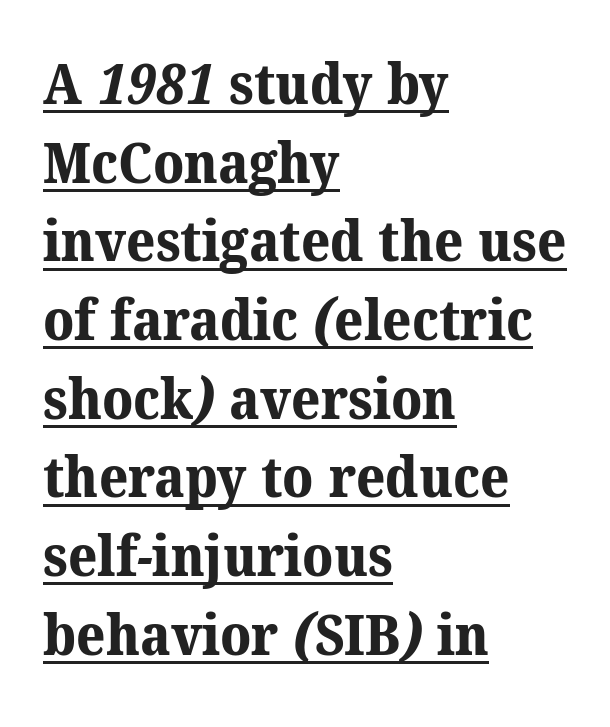
Tracking here is standard; glyphs follow each other at the usual distance. Looks like regular typesetting: each glyph gets only the width it needs. Yep, those are serifs on the letters. What decoration does the sample have? An underline.
